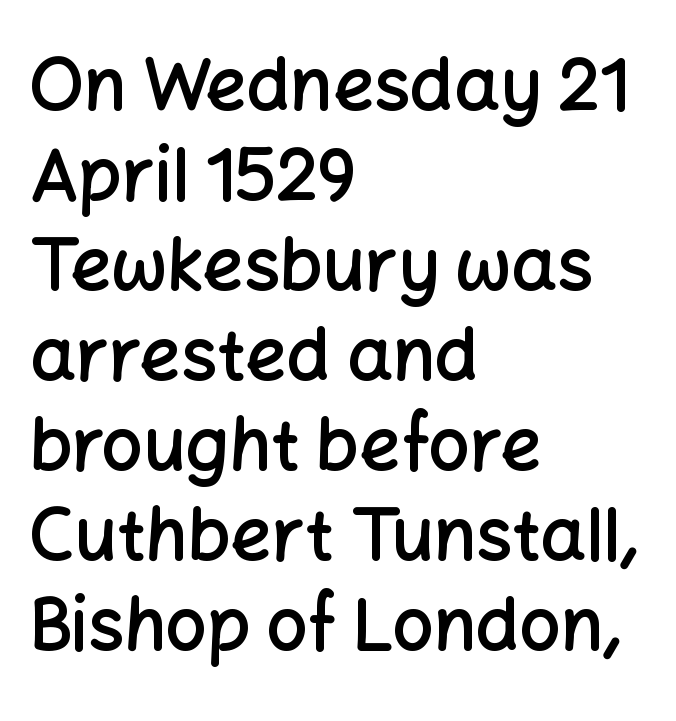
Honestly, there is no underline to notice here at all. A semibold gives these letters moderate extra thickness, short of bold. These lines are composed in type without serifs. The designer left line spacing at the default. Looks like regular typesetting: each glyph gets only the width it needs.
